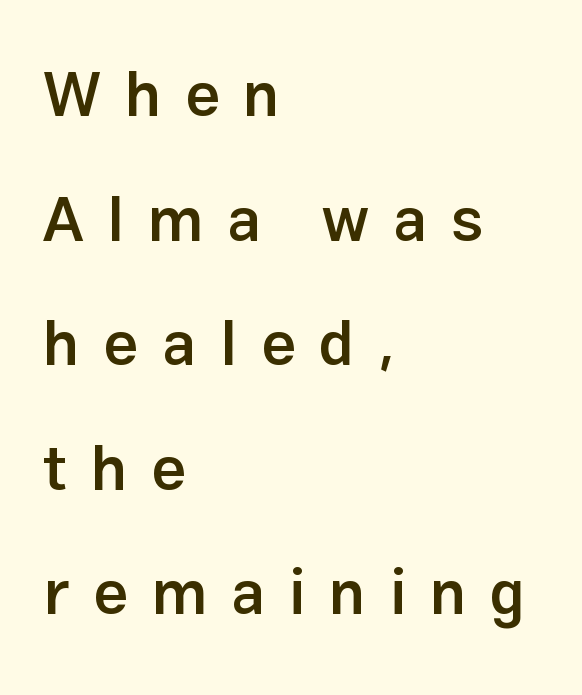
The image shows 62 px semibold sans-serif type, upright; set left-aligned, loose line spacing (2.01x), unusually wide letter spacing (+0.38 em), not underlined; low stroke contrast and a medium x-height.
